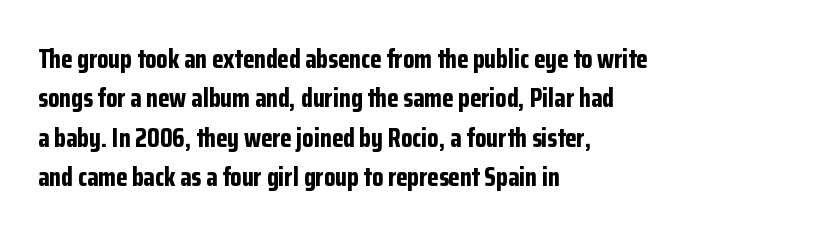
Q: Is the text bold? A: Yes.
Q: Is the text italic (slanted)? A: No, it is upright.
Q: Is the text underlined? A: No.
Q: How is the paragraph aligned? A: Left-aligned.
Q: Is the spacing between letters normal or unusually wide? A: Normal.
Q: Is the spacing between lines tight, normal or loose? A: Normal.
